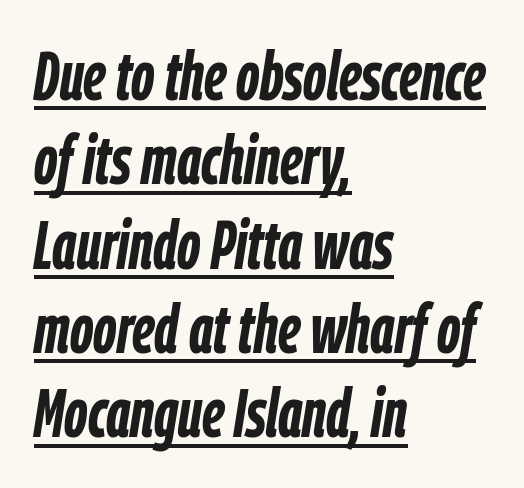
The image shows 68 px semibold, condensed type, italic (leaning right); set left-aligned, line spacing 1.24x, normal letter spacing, underlined; low stroke contrast and a medium x-height.
